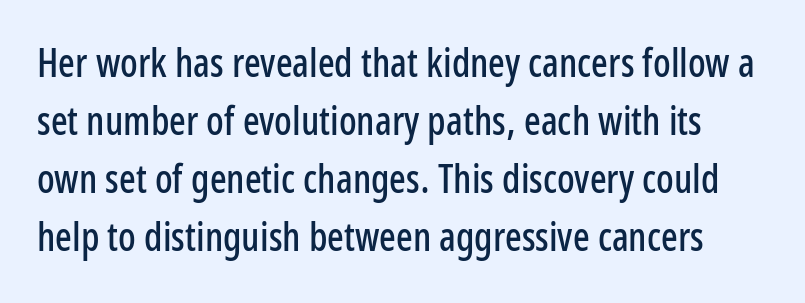
The image shows 39 px condensed sans-serif type, upright; set normal line spacing (1.49x), normal letter spacing, not underlined; low stroke contrast and a medium x-height.
